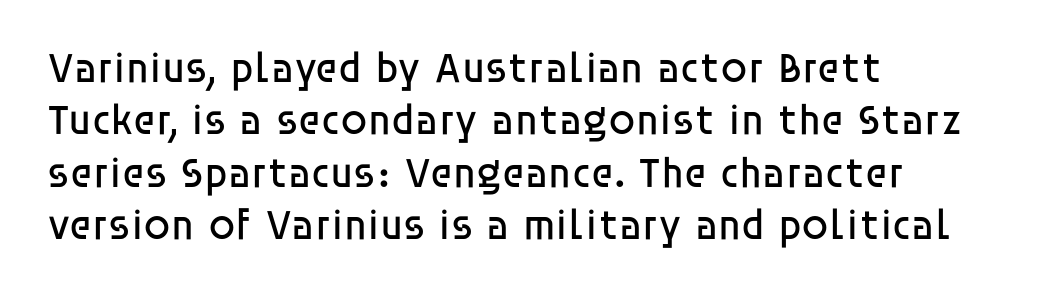
{"serif": "no", "italic": "no", "bold": "no", "weight": "regular", "width": "normal", "stroke_contrast": "low", "x_height": "large", "monospaced": "no", "underline": "no", "align": "left", "line_spacing_ratio": 1.22, "letter_spacing": "normal", "letter_spacing_em": 0.0, "glyph_px": 43}
